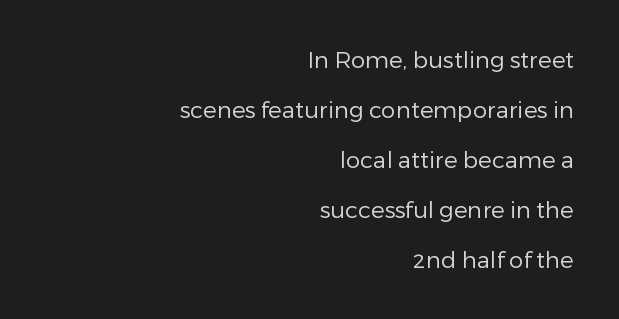
Q: Is the text bold? A: No.
Q: Is the text italic (slanted)? A: No, it is upright.
Q: Is the text underlined? A: No.
Q: How is the paragraph aligned? A: Right-aligned.
Q: Is the spacing between letters normal or unusually wide? A: Normal.
Q: Is the spacing between lines tight, normal or loose? A: Loose.
